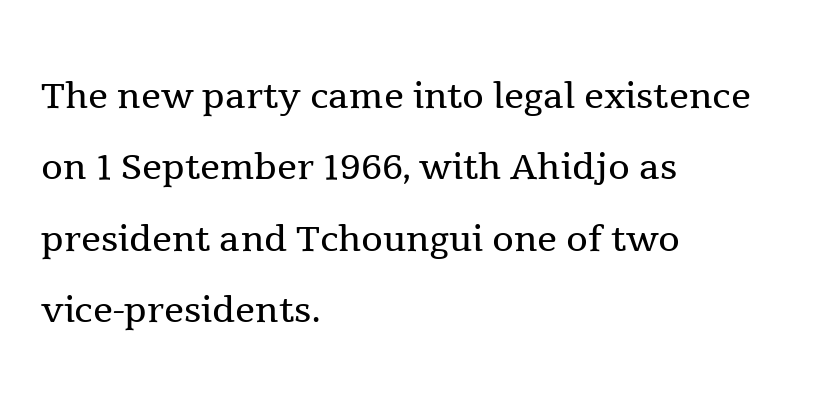
Q: Is the text bold? A: No.
Q: Is the text italic (slanted)? A: No, it is upright.
Q: Is the typeface a serif or a sans-serif typeface? A: Serif.
Q: Is the text underlined? A: No.
Q: How is the paragraph aligned? A: Left-aligned.
Q: Is the spacing between letters normal or unusually wide? A: Normal.
Q: Is the spacing between lines tight, normal or loose? A: Normal.
Q: Width (condensed, normal, or wide)? A: Normal.
Q: x-height? A: Medium.
Q: Monospaced? A: No.
